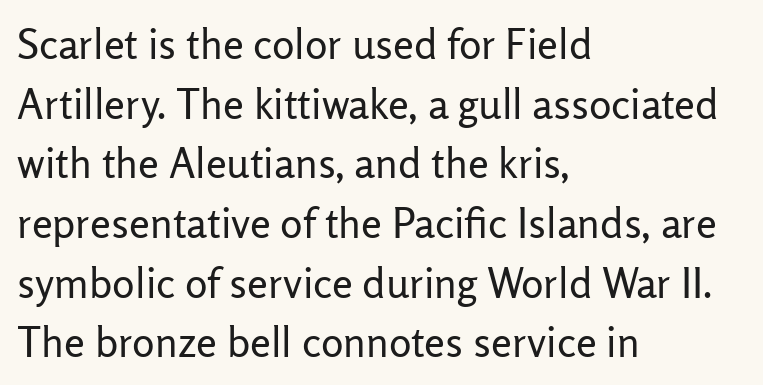
These lines keep a tight, regular rhythm from letter to letter. A typesetter would call this proportional, since set widths differ per character. Clear beneath every line of the passage. Regular leading.
